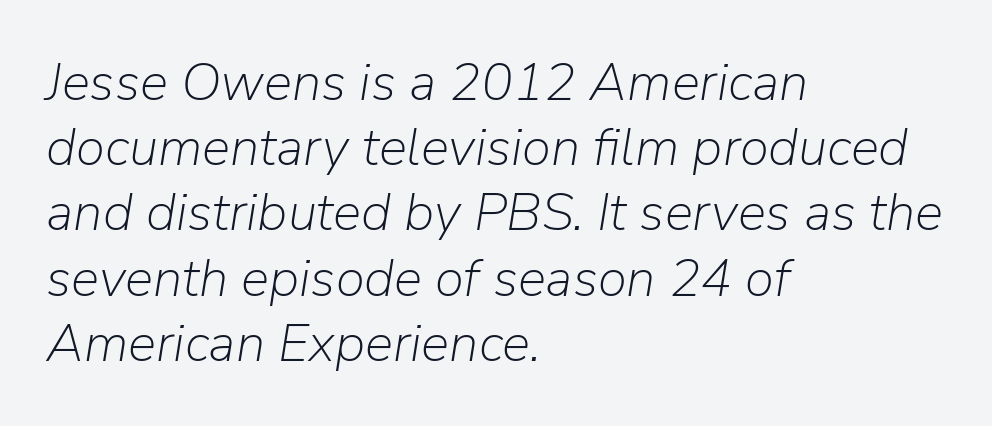
Ink coverage per letter is moderate at most. The rendering applies a slant to the glyphs. How are the letters spaced? Ordinarily, with no added tracking. All the whitespace from short lines collects on the right. The passage shown is not underscored anywhere.
